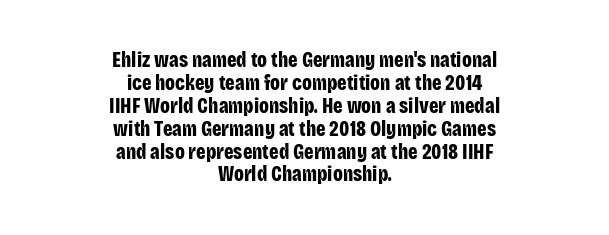
{"italic": "no", "bold": "yes", "underline": "no", "align": "center", "line_spacing": "tight", "line_spacing_ratio": 1.09, "letter_spacing": "normal", "letter_spacing_em": 0.0, "glyph_px": 21}
